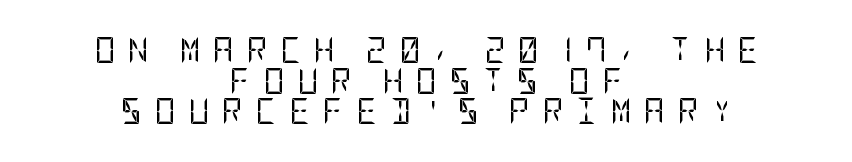
Q: Is the text bold? A: No.
Q: Is the text italic (slanted)? A: No, it is upright.
Q: Is the text underlined? A: No.
Q: How is the paragraph aligned? A: Centered.
Q: Is the spacing between letters normal or unusually wide? A: Unusually wide.
